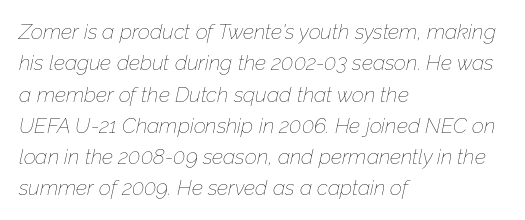
The text carries the slant typical of an italic or oblique font. The rendering uses a moderate line-height, typical for paragraphs. Compared with a typical body face, this is equally light or lighter still. The passage shown is not underscored anywhere. This rendering leaves character spacing at its baseline value. The rag falls on the right side of this text block.
